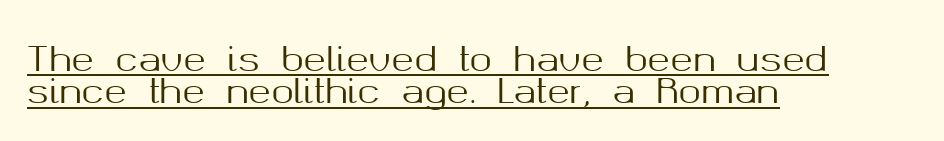
Q: Is the text italic (slanted)? A: No, it is upright.
Q: Is the typeface a serif or a sans-serif typeface? A: Sans-serif.
Q: Is the text underlined? A: Yes.
Q: How is the paragraph aligned? A: Left-aligned.
Q: Is the spacing between letters normal or unusually wide? A: Normal.
Q: Is the spacing between lines tight, normal or loose? A: Tight.
Q: Width (condensed, normal, or wide)? A: Normal.
Q: Stroke contrast? A: Medium.
Q: x-height? A: Medium.
Q: Monospaced? A: No.
